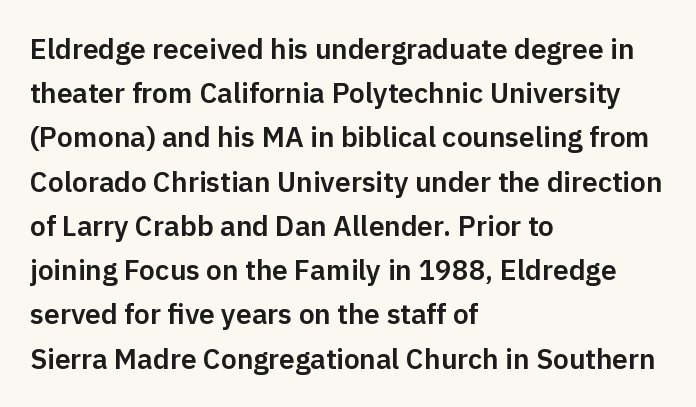
Q: Is the text italic (slanted)? A: No, it is upright.
Q: Is the typeface a serif or a sans-serif typeface? A: Sans-serif.
Q: Is the text underlined? A: No.
Q: How is the paragraph aligned? A: Left-aligned.
Q: Is the spacing between letters normal or unusually wide? A: Normal.
Q: Is the spacing between lines tight, normal or loose? A: Normal.
Q: Width (condensed, normal, or wide)? A: Normal.
Q: Stroke contrast? A: Low.
Q: x-height? A: Medium.
Q: Monospaced? A: No.
